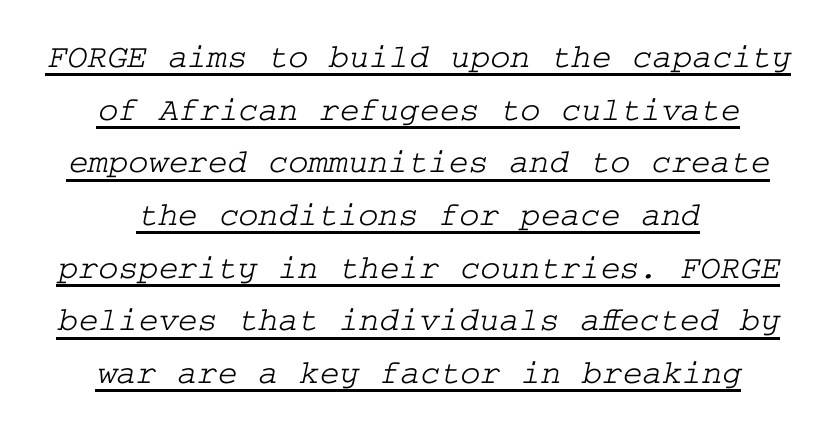
Q: Is the typeface a serif or a sans-serif typeface? A: Serif.
Q: Is the text underlined? A: Yes.
Q: How is the paragraph aligned? A: Centered.
Q: Is the spacing between letters normal or unusually wide? A: Normal.
Q: Is the spacing between lines tight, normal or loose? A: Normal.
Q: Width (condensed, normal, or wide)? A: Wide.
Q: Stroke contrast? A: Low.
Q: x-height? A: Medium.
